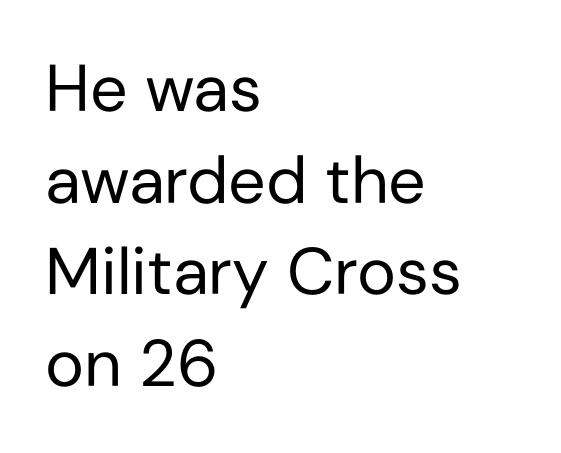
This rendering uses left alignment, leaving the right contour irregular. Look at the tracking — it's just the regular setting, nothing added. Unlike a traditional serif, this face leaves its strokes unadorned. If you drew a line through each stem, it would be perfectly vertical.
